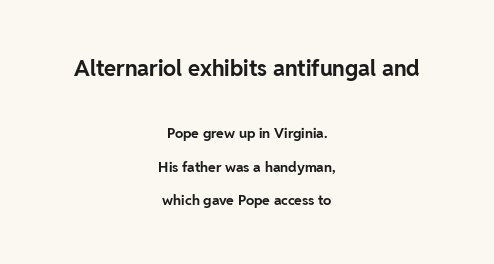
Descenders are the only things crossing below the line. Weight: bold. The letters stand upright; this is a roman face. The letterforms sit shoulder to shoulder at normal distance.
